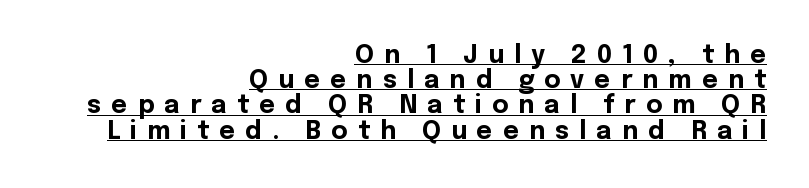
The line texture is sparse and dotted thanks to wide tracking. The typography opts for an upright posture over an oblique one. In terms of weight, the rendering is a true, heavy bold. The rendering uses a small line-height, squeezing the rows.
